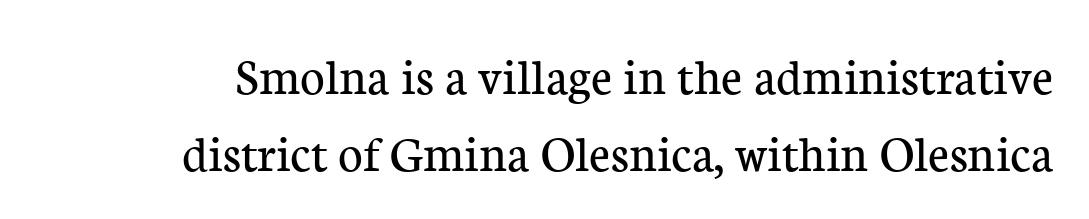
The image shows 53 px regular-weight serif type, upright; set normal line spacing (1.46x), normal letter spacing, not underlined; low stroke contrast and a medium x-height.
